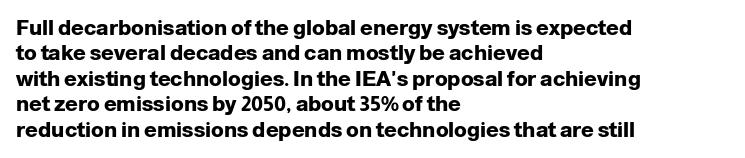
The image shows 21 px bold type, upright; set left-aligned, line spacing 1.21x, normal letter spacing, not underlined.
